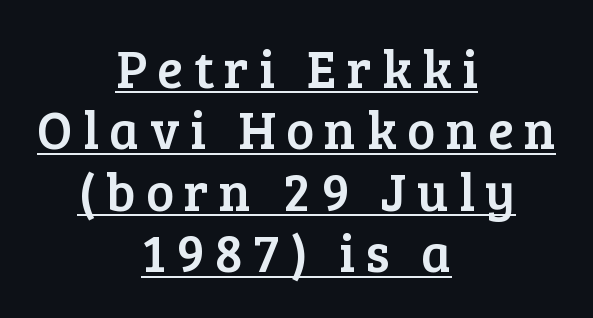
Q: Is the text italic (slanted)? A: No, it is upright.
Q: Is the typeface a serif or a sans-serif typeface? A: Serif.
Q: Is the text underlined? A: Yes.
Q: How is the paragraph aligned? A: Centered.
Q: Is the spacing between letters normal or unusually wide? A: Unusually wide.
Q: Width (condensed, normal, or wide)? A: Normal.
Q: Stroke contrast? A: Low.
Q: x-height? A: Medium.
Q: Monospaced? A: No.
